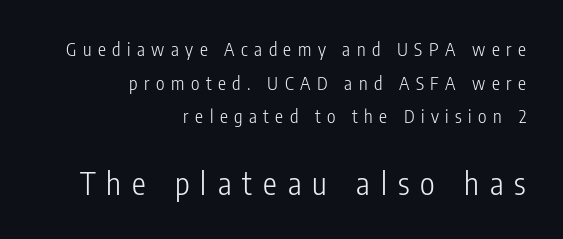
These lines have a slow, spaced-out rhythm from letter to letter. Is the lower block the larger one? Yes — the lower block carries the bigger type. Note the varied advance widths — an 'i' is clearly narrower than an 'm'. Type without underlining. To sum up the face: it is a sans, with no serifs. Italic: no, the glyphs are upright roman.
